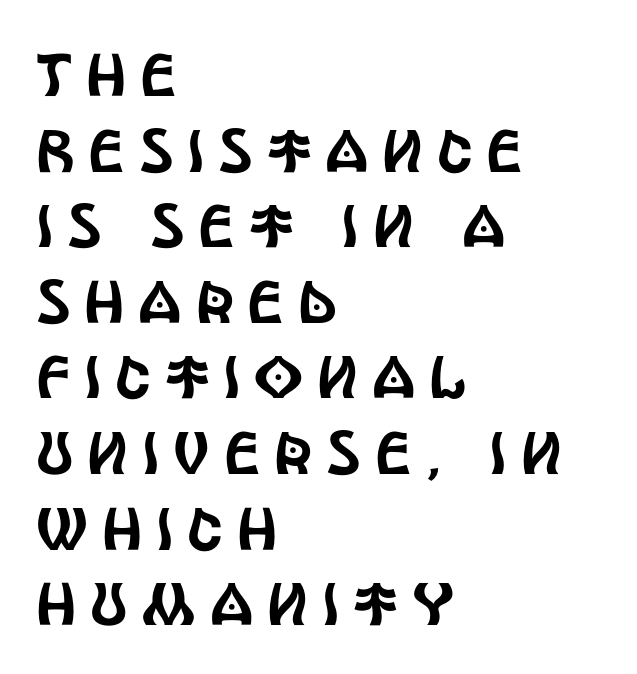
Typeset ragged right — the left edge is the straight one. What stands out about the letter spacing? Its width — letters are far apart. The glyphs in this specimen are sans serif. Descenders are the only things crossing below the line. The lettering holds an erect, upright posture throughout.
